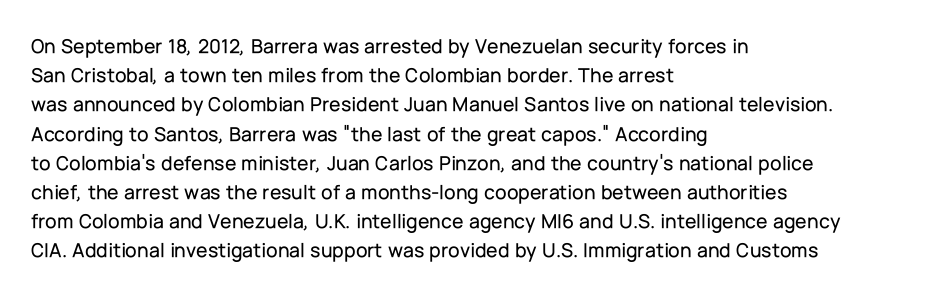
The image shows 21 px text type, upright; set left-aligned, normal line spacing (1.39x), normal letter spacing, not underlined.
